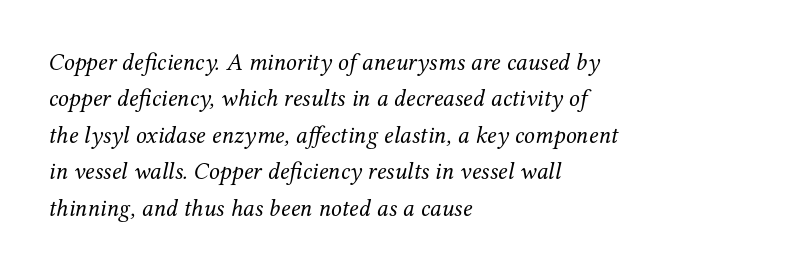
Left-aligned paragraph, ragged on the right. Vertically, the passage feels balanced, rows spaced as you'd expect. Is the stroke heavy? The answer is a plain regular-or-lighter. Descenders hang freely into open space. The typography opts for an oblique posture over an upright one. The letterforms sit shoulder to shoulder at normal distance.
